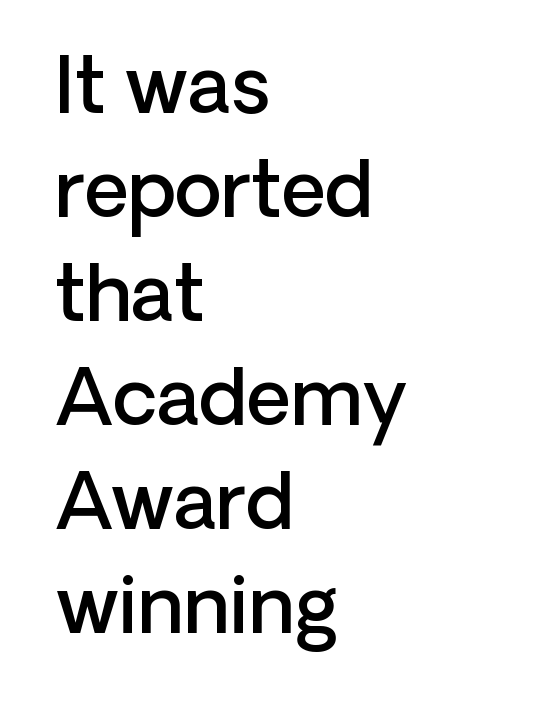
{"serif": "no", "italic": "no", "bold": "semi", "weight": "semibold", "width": "normal", "stroke_contrast": "low", "x_height": "medium", "monospaced": "no", "underline": "no", "align": "left", "line_spacing": "normal", "line_spacing_ratio": 1.35, "letter_spacing": "normal", "letter_spacing_em": 0.0, "glyph_px": 77}
